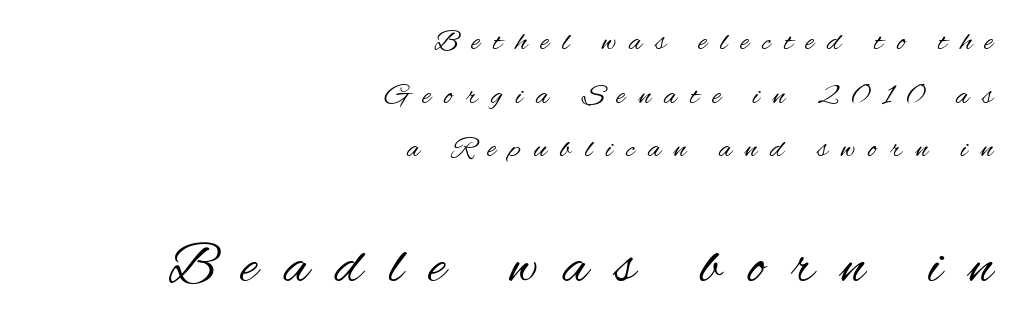
Two sizes are in play, and the larger belongs to the second block. The tracking reads as deliberately expanded to a designer's eye. Looks like regular typesetting: each glyph gets only the width it needs.
